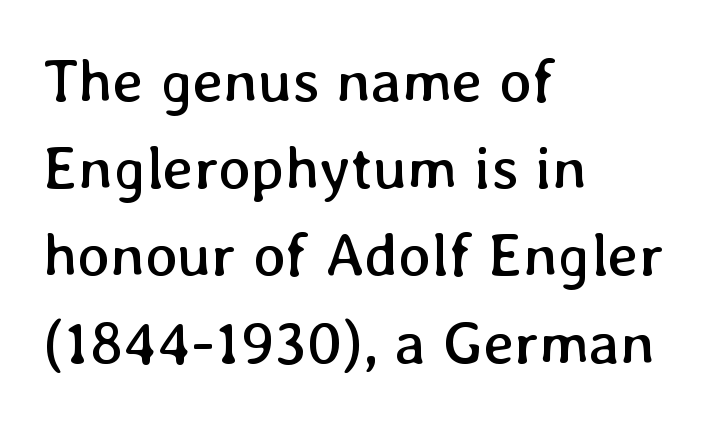
{"italic": "no", "bold": "no", "weight": "regular", "width": "normal", "stroke_contrast": "low", "x_height": "medium", "monospaced": "no", "underline": "no", "align": "left", "line_spacing": "normal", "line_spacing_ratio": 1.43, "letter_spacing": "normal", "letter_spacing_em": 0.0, "glyph_px": 61}
